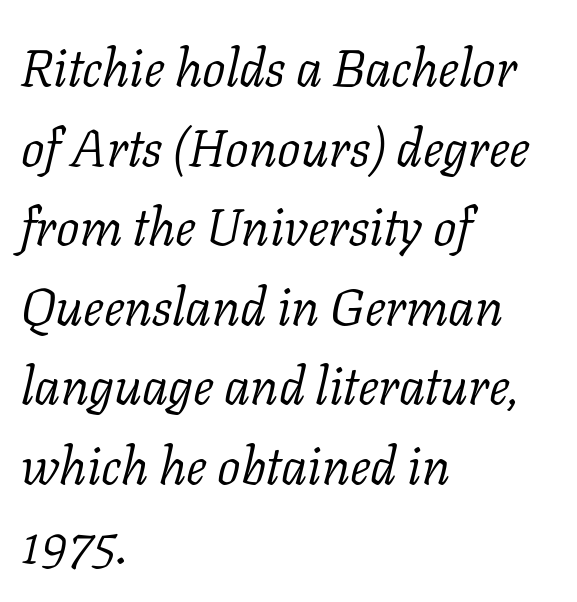
Notice how the stems are inclined rather than vertical — that's the hallmark of italics. This sample keeps an unexceptional amount of space between lines. Stroke terminals: seriffed. Caption: standard tracking, unaltered. The paragraph has a hard left edge and a soft right edge. The words here are not underlined.
